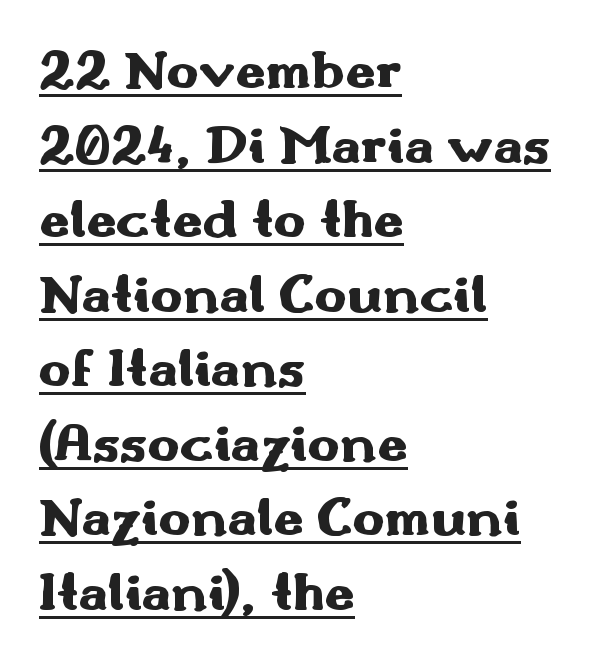
Notice how the stems are strictly vertical — no italics here. Does extra space separate the letters? No, they use regular spacing. Does a line run under the words? Yes, clearly. You could not count columns in this text — the font is proportionally spaced.
